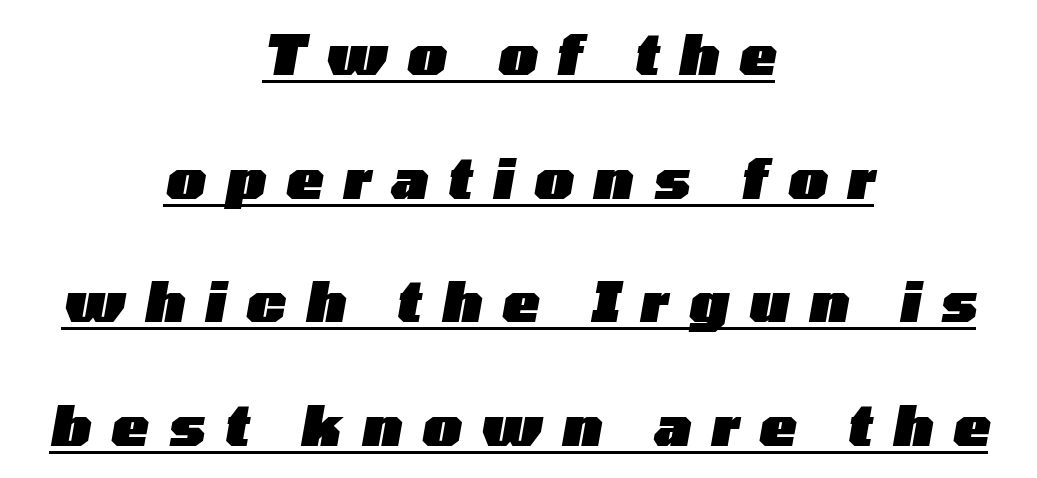
Q: Is the text bold? A: Yes.
Q: Is the text italic (slanted)? A: Yes, it leans right by about 10 degrees.
Q: Is the text underlined? A: Yes.
Q: How is the paragraph aligned? A: Centered.
Q: Is the spacing between letters normal or unusually wide? A: Unusually wide.
Q: Is the spacing between lines tight, normal or loose? A: Loose.
Q: Width (condensed, normal, or wide)? A: Wide.
Q: Stroke contrast? A: Low.
Q: x-height? A: Medium.
Q: Monospaced? A: No.
